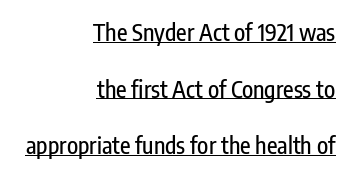
{"italic": "no", "underline": "yes", "align": "right", "line_spacing": "loose", "line_spacing_ratio": 2.46, "letter_spacing": "normal", "letter_spacing_em": 0.0, "glyph_px": 23}
